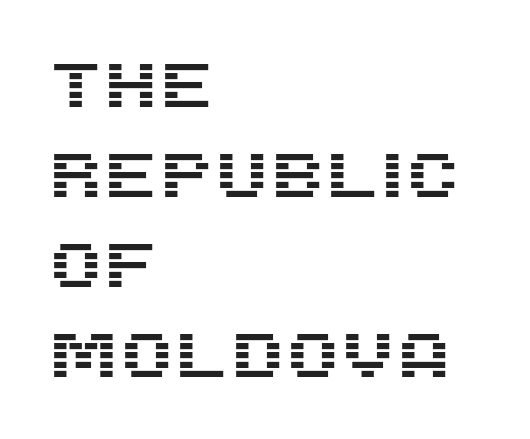
{"serif": "no", "italic": "no", "width": "normal", "stroke_contrast": "medium", "x_height": "large", "monospaced": "no", "underline": "no", "align": "left", "line_spacing": "normal", "line_spacing_ratio": 1.43, "letter_spacing": "normal", "letter_spacing_em": 0.0, "glyph_px": 63}
